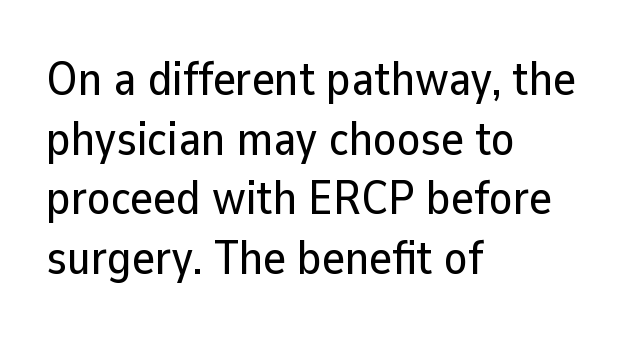
Q: Is the text italic (slanted)? A: No, it is upright.
Q: Is the typeface a serif or a sans-serif typeface? A: Sans-serif.
Q: Is the text underlined? A: No.
Q: How is the paragraph aligned? A: Left-aligned.
Q: Is the spacing between letters normal or unusually wide? A: Normal.
Q: Width (condensed, normal, or wide)? A: Normal.
Q: Stroke contrast? A: Low.
Q: x-height? A: Medium.
Q: Monospaced? A: No.
